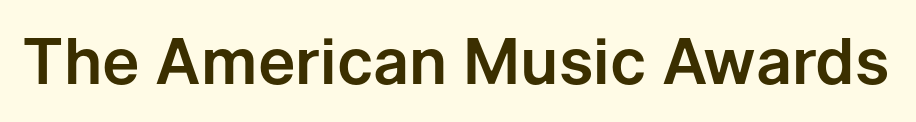
The image shows 63 px sans-serif type, upright; set normal letter spacing, not underlined; low stroke contrast and a medium x-height.
